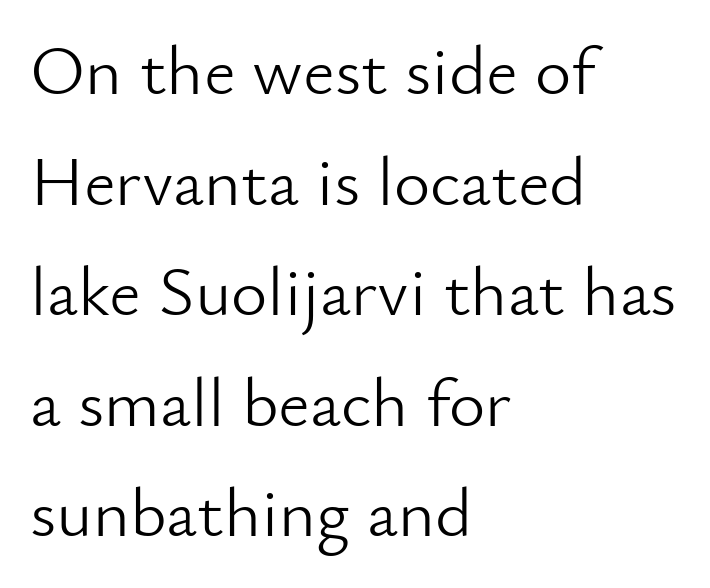
Evenly set lines give the paragraph a standard silhouette. A typesetter would call this proportional, since set widths differ per character. Stems and bowls with no extra thickness — not bold. Is the block centered? No — it sits flush against the left margin. Style check: upright.
